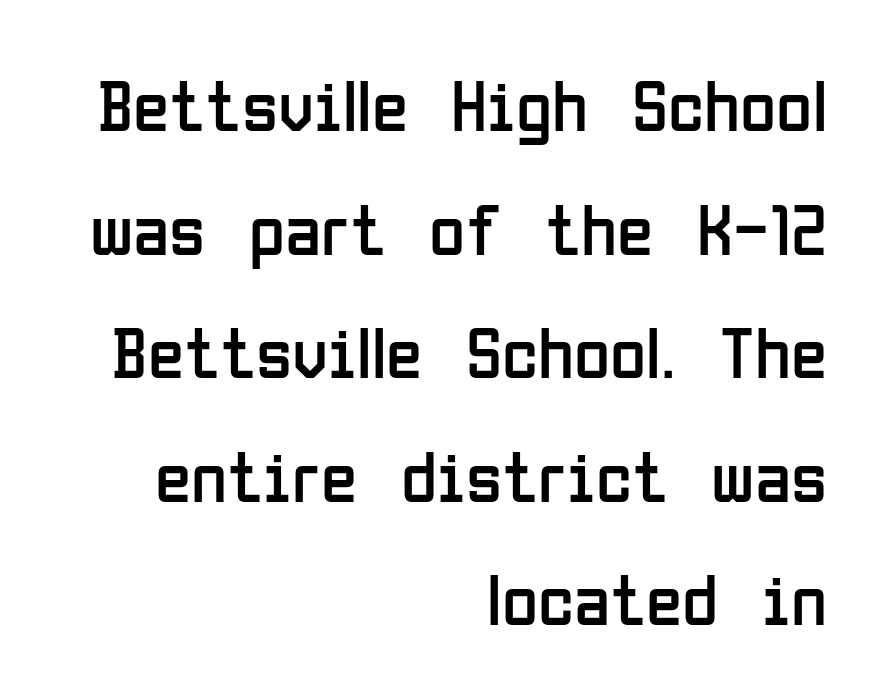
{"serif": "no", "italic": "no", "bold": "no", "weight": "regular", "width": "condensed", "stroke_contrast": "low", "x_height": "medium", "monospaced": "no", "underline": "no", "align": "right", "line_spacing": "normal", "line_spacing_ratio": 1.67, "letter_spacing": "normal", "letter_spacing_em": 0.0, "glyph_px": 74}
